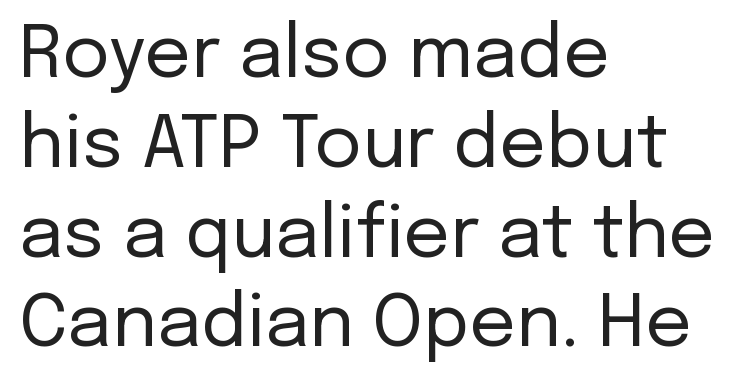
Quick note: underline off. On a weight scale, this lands at 450 or below. Here the designer chose a conventional face with non-uniform glyph widths. Each word holds together tightly as a unit, with standard inter-letter gaps.
